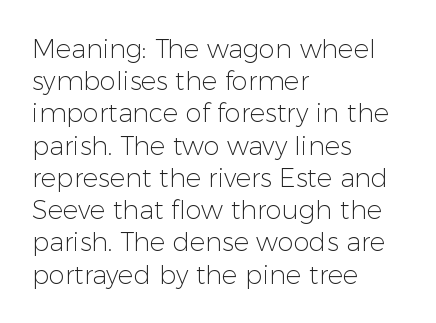
{"italic": "no", "bold": "no", "underline": "no", "align": "left", "line_spacing_ratio": 1.24, "letter_spacing": "normal", "letter_spacing_em": 0.0, "glyph_px": 26}
